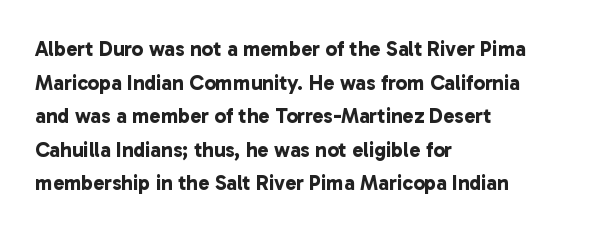
{"bold": "yes", "underline": "no", "align": "left", "line_spacing": "normal", "line_spacing_ratio": 1.6, "letter_spacing": "normal", "letter_spacing_em": 0.0, "glyph_px": 21}
